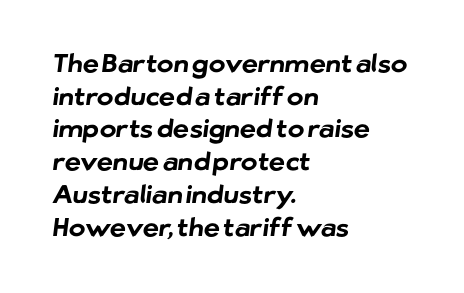
Q: Is the text bold? A: Yes.
Q: Is the text underlined? A: No.
Q: How is the paragraph aligned? A: Left-aligned.
Q: Is the spacing between letters normal or unusually wide? A: Normal.
Q: Is the spacing between lines tight, normal or loose? A: Normal.
